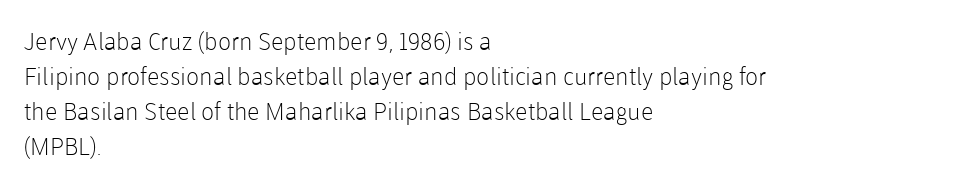
{"italic": "no", "bold": "no", "underline": "no", "align": "left", "line_spacing": "normal", "line_spacing_ratio": 1.46, "letter_spacing": "normal", "letter_spacing_em": 0.0, "glyph_px": 24}
